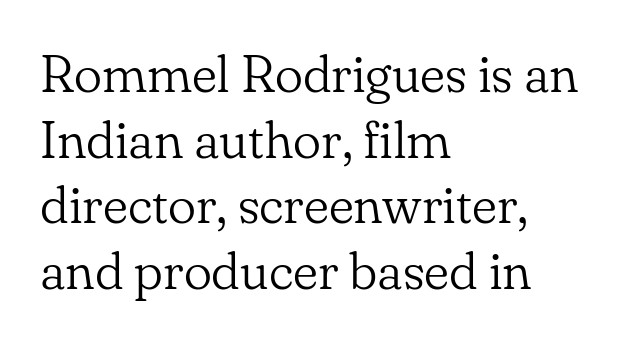
The text block is weighted toward the left margin, trailing off unevenly rightward. Posture: vertical. Here the glyphs are tracked normally, forming tight word shapes. Check where the strokes stop: tiny serifs finish them off.
